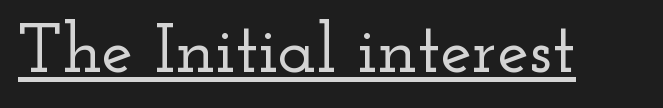
The image shows 71 px wide serif type, upright; set normal letter spacing, underlined; low stroke contrast and a small x-height.
